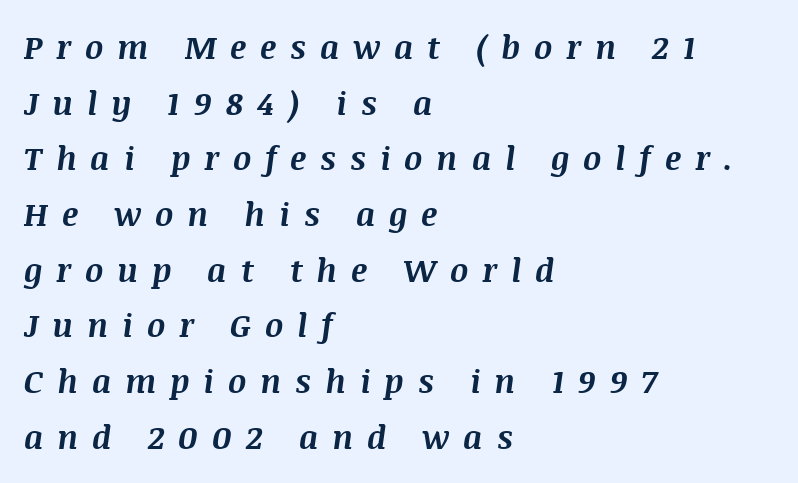
Q: Is the text bold? A: Yes.
Q: Is the text italic (slanted)? A: Yes, it leans right by about 8 degrees.
Q: Is the text underlined? A: No.
Q: How is the paragraph aligned? A: Left-aligned.
Q: Is the spacing between letters normal or unusually wide? A: Unusually wide.
Q: Width (condensed, normal, or wide)? A: Normal.
Q: Stroke contrast? A: Medium.
Q: x-height? A: Large.
Q: Monospaced? A: No.
